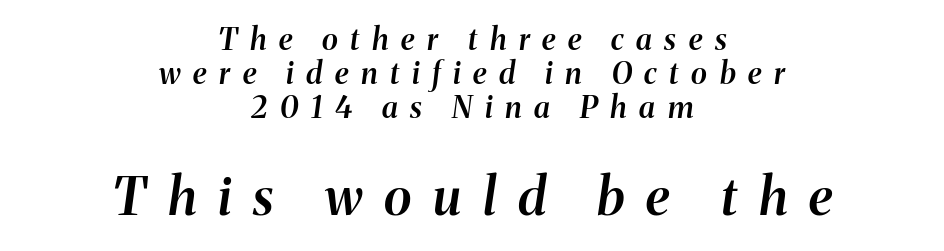
Line starts and ends both wander, symmetrically. Closely set lines give the paragraph a compact silhouette. Compared with typical body copy, the letter spacing here is much looser. Weight check: semibold — heavier than regular, not quite bold. The zone under the glyphs is completely vacant.
